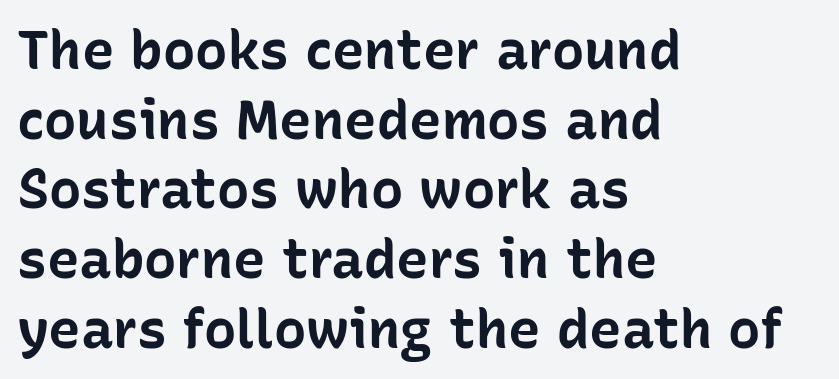
Q: Is the text bold? A: Yes.
Q: Is the text italic (slanted)? A: No, it is upright.
Q: Is the typeface a serif or a sans-serif typeface? A: Sans-serif.
Q: Is the text underlined? A: No.
Q: How is the paragraph aligned? A: Left-aligned.
Q: Is the spacing between letters normal or unusually wide? A: Normal.
Q: Is the spacing between lines tight, normal or loose? A: Normal.
Q: Width (condensed, normal, or wide)? A: Normal.
Q: Stroke contrast? A: Low.
Q: x-height? A: Medium.
Q: Monospaced? A: No.
